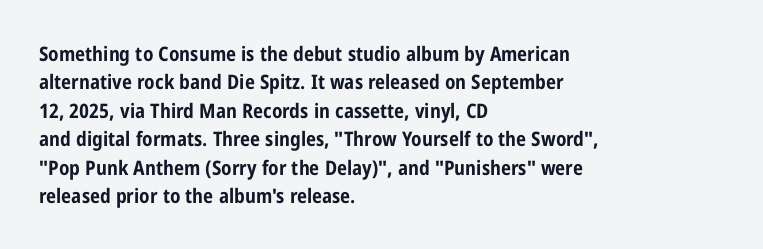
Has an underline been added? It has not. Here the glyphs are tracked normally, forming tight word shapes. Compared with typical paragraphs, the rows here are spaced about the same. The characters look thick and weighty, a clear bold.
